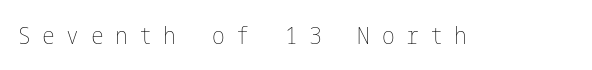
The image shows 24 px text type, upright; set unusually wide letter spacing (+0.48 em), not underlined.
